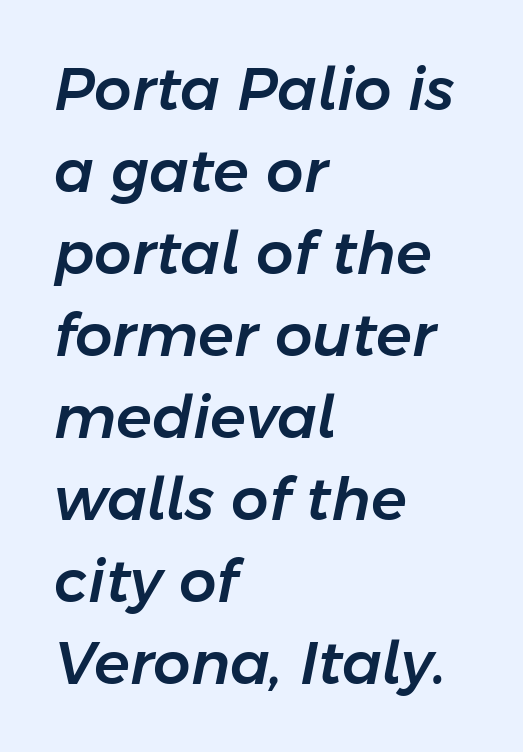
Students, observe: this is what conventionally led text looks like. Underline: absent. Observe the lean: these are italic letterforms. Which margin do the lines hug? The left one — the right edge is uneven. Look at the tracking — it's just the regular setting, nothing added.
